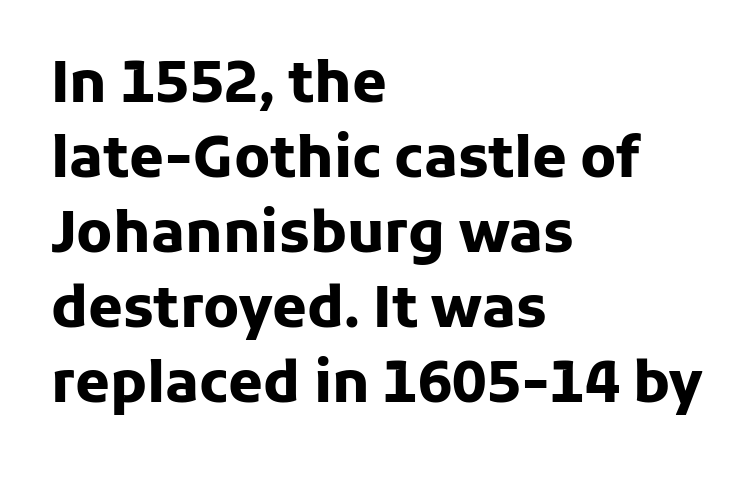
Q: Is the text bold? A: Yes.
Q: Is the text italic (slanted)? A: No, it is upright.
Q: Is the typeface a serif or a sans-serif typeface? A: Sans-serif.
Q: Is the text underlined? A: No.
Q: How is the paragraph aligned? A: Left-aligned.
Q: Is the spacing between letters normal or unusually wide? A: Normal.
Q: Is the spacing between lines tight, normal or loose? A: Normal.
Q: Width (condensed, normal, or wide)? A: Normal.
Q: Stroke contrast? A: Low.
Q: x-height? A: Medium.
Q: Monospaced? A: No.
